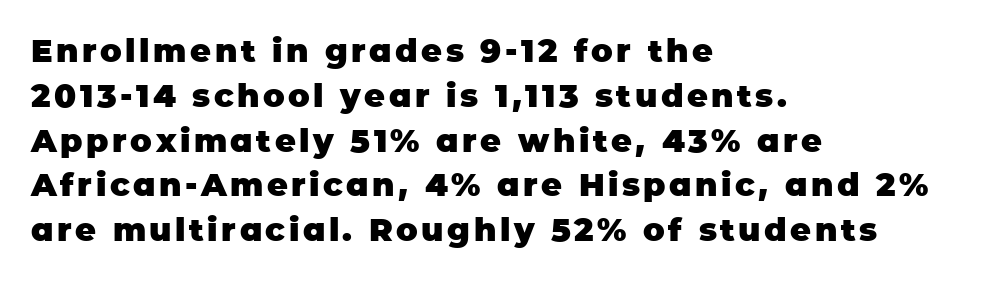
Look at the stroke-to-counter ratio: heavy, a bold. Note the varied advance widths — an 'i' is clearly narrower than an 'm'. Leftover space on each line is placed entirely after the last word. Every character sits straight up, as roman type does.
